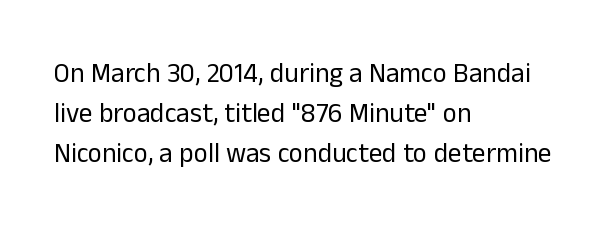
The image shows 27 px text type, upright; set left-aligned, normal line spacing (1.48x), normal letter spacing, not underlined.
